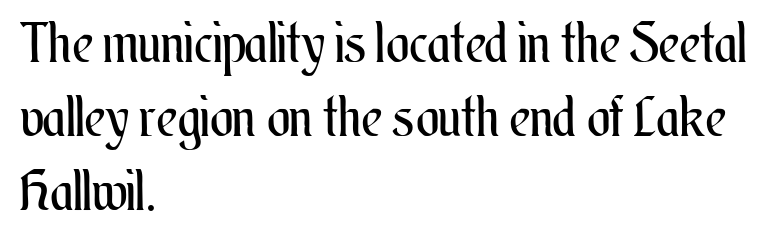
Q: Is the text bold? A: No.
Q: Is the text italic (slanted)? A: No, it is upright.
Q: Is the text underlined? A: No.
Q: How is the paragraph aligned? A: Left-aligned.
Q: Is the spacing between letters normal or unusually wide? A: Normal.
Q: Is the spacing between lines tight, normal or loose? A: Normal.
Q: Width (condensed, normal, or wide)? A: Condensed.
Q: Stroke contrast? A: Medium.
Q: x-height? A: Small.
Q: Monospaced? A: No.
